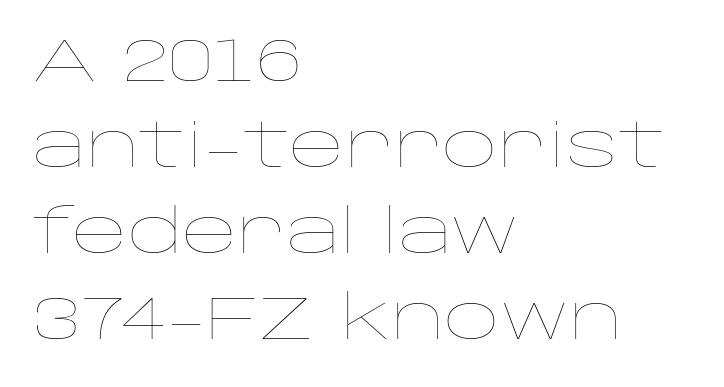
Q: Is the text bold? A: No.
Q: Is the text italic (slanted)? A: No, it is upright.
Q: Is the text underlined? A: No.
Q: How is the paragraph aligned? A: Left-aligned.
Q: Is the spacing between letters normal or unusually wide? A: Normal.
Q: Is the spacing between lines tight, normal or loose? A: Normal.
Q: Width (condensed, normal, or wide)? A: Wide.
Q: Stroke contrast? A: Low.
Q: x-height? A: Large.
Q: Monospaced? A: No.
